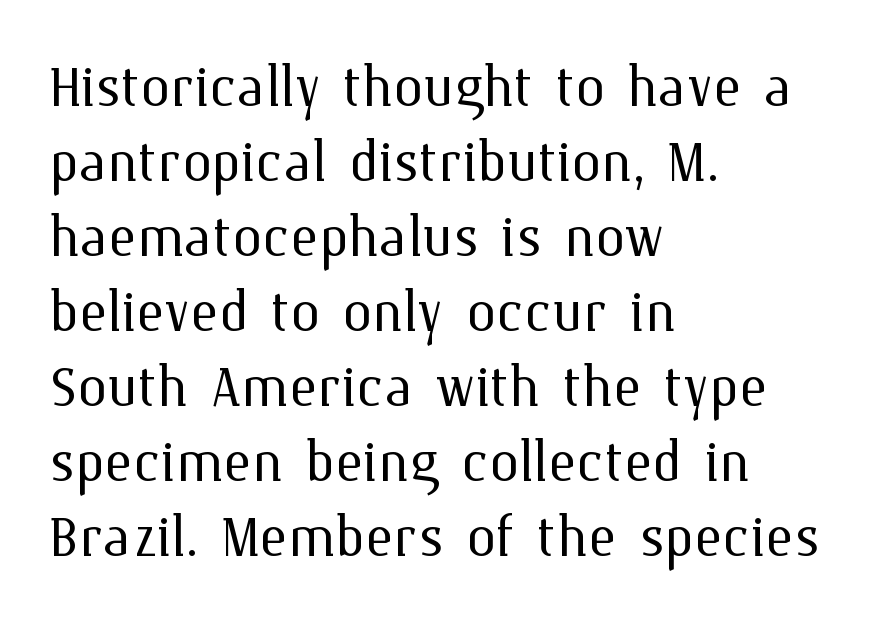
Q: Is the text bold? A: No.
Q: Is the text italic (slanted)? A: No, it is upright.
Q: Is the text underlined? A: No.
Q: How is the paragraph aligned? A: Left-aligned.
Q: Is the spacing between letters normal or unusually wide? A: Normal.
Q: Is the spacing between lines tight, normal or loose? A: Tight.
Q: Width (condensed, normal, or wide)? A: Normal.
Q: Stroke contrast? A: Medium.
Q: x-height? A: Medium.
Q: Monospaced? A: No.
